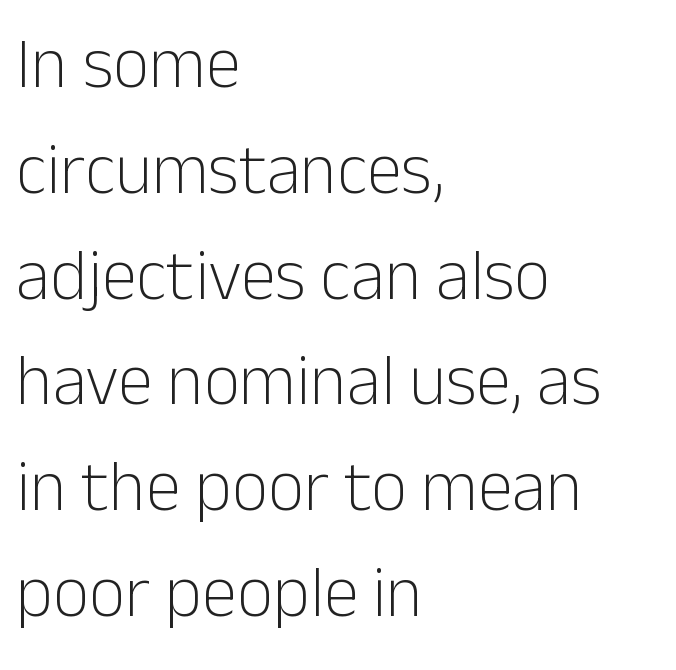
Q: Is the text bold? A: No.
Q: Is the text italic (slanted)? A: No, it is upright.
Q: Is the typeface a serif or a sans-serif typeface? A: Sans-serif.
Q: Is the text underlined? A: No.
Q: How is the paragraph aligned? A: Left-aligned.
Q: Is the spacing between letters normal or unusually wide? A: Normal.
Q: Is the spacing between lines tight, normal or loose? A: Normal.
Q: Width (condensed, normal, or wide)? A: Normal.
Q: Stroke contrast? A: Low.
Q: x-height? A: Medium.
Q: Monospaced? A: No.
